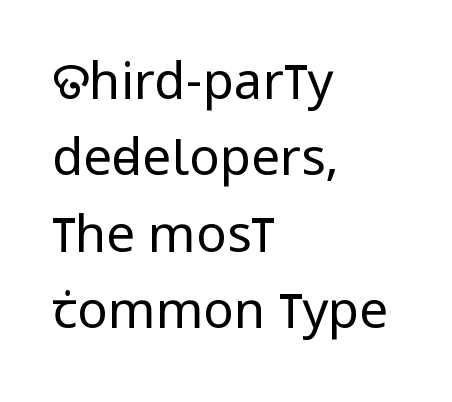
If you measured baseline to baseline, you'd find a middling distance. The passage is arranged the way most books set body copy — flush left. Underlining? Definitely not there. Upright lettering throughout.
